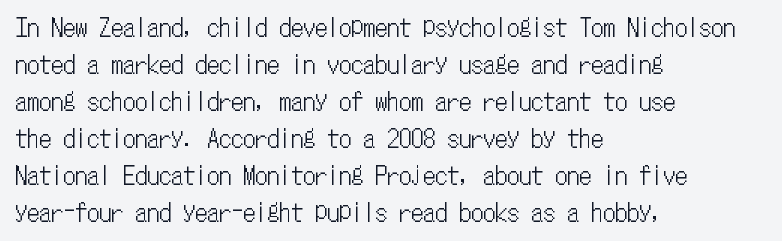
Q: Is the text italic (slanted)? A: No, it is upright.
Q: Is the text underlined? A: No.
Q: How is the paragraph aligned? A: Left-aligned.
Q: Is the spacing between letters normal or unusually wide? A: Normal.
Q: Is the spacing between lines tight, normal or loose? A: Normal.
